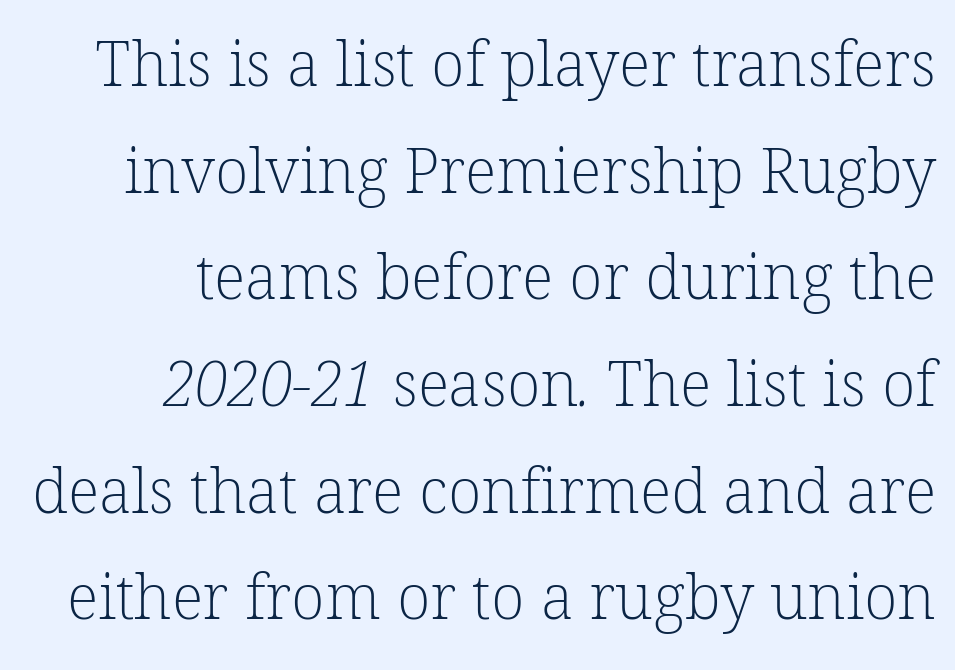
{"serif": "yes", "bold": "no", "weight": "light", "width": "normal", "stroke_contrast": "low", "x_height": "medium", "monospaced": "no", "underline": "no", "align": "right", "line_spacing_ratio": 1.72, "letter_spacing": "normal", "letter_spacing_em": 0.0, "glyph_px": 62}
